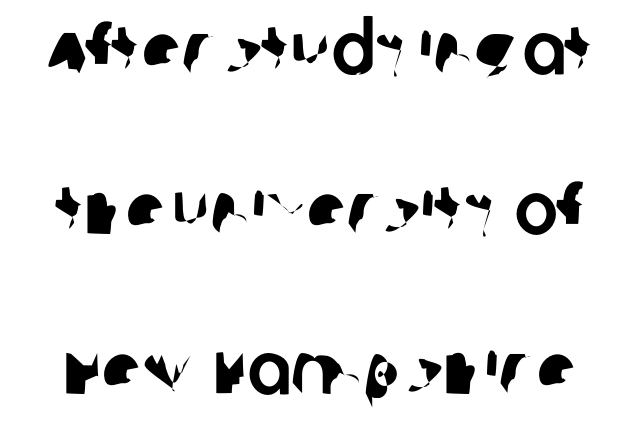
No extra tracking has been applied to these lines. Any mark beneath the type? The region is blank. Baseline-to-baseline distance is far greater than the letter height. The letters advance in unequal steps, a hallmark of proportional type. Font category for this specimen: sans-serif.
